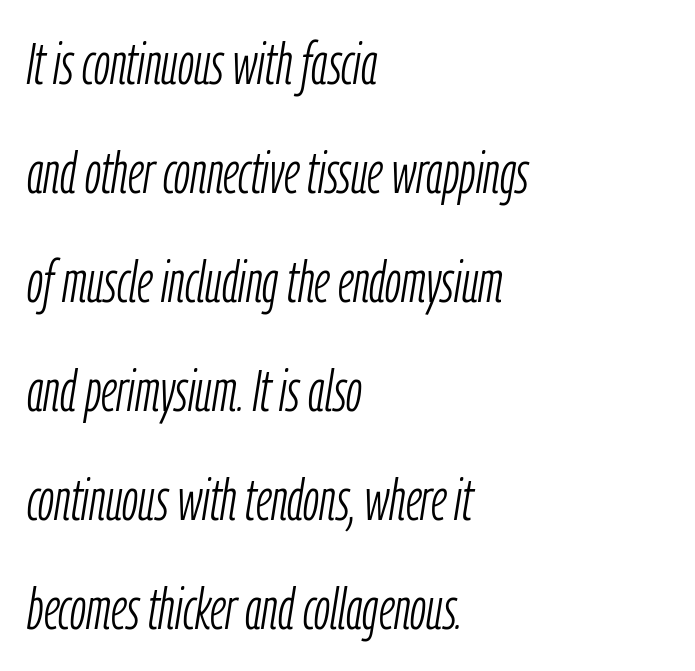
The image shows 58 px light, condensed type, italic (leaning right); set left-aligned, line spacing 1.88x, normal letter spacing, not underlined; low stroke contrast and a medium x-height.
